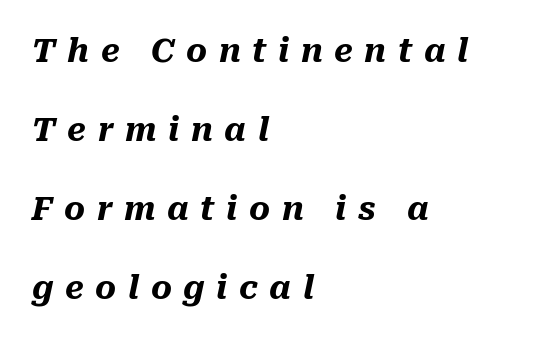
{"italic": "yes", "lean": "right", "slant_degrees": 10, "bold": "yes", "weight": "heavy", "width": "normal", "stroke_contrast": "medium", "x_height": "medium", "monospaced": "no", "underline": "no", "align": "left", "line_spacing": "loose", "line_spacing_ratio": 2.47, "letter_spacing": "wide", "letter_spacing_em": 0.36, "glyph_px": 32}
